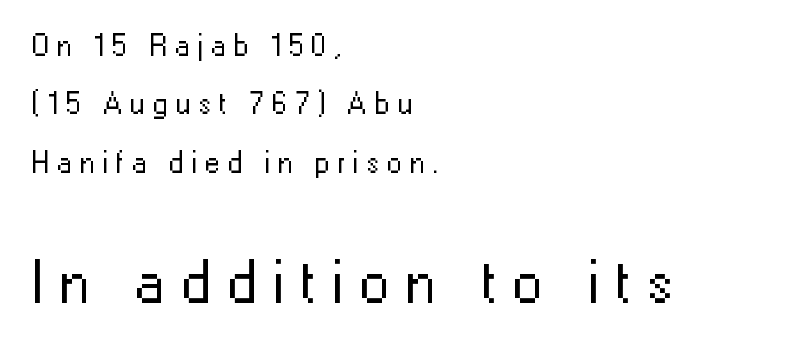
{"serif": "no", "italic": "no", "bold": "no", "weight": "regular", "width": "normal", "stroke_contrast": "low", "x_height": "medium", "monospaced": "no", "underline": "no", "align": "left", "line_spacing": "loose", "line_spacing_ratio": 1.95, "letter_spacing": "wide", "letter_spacing_em": 0.26, "larger_block": "second", "size_ratio": 2.03, "glyph_px": 61}
